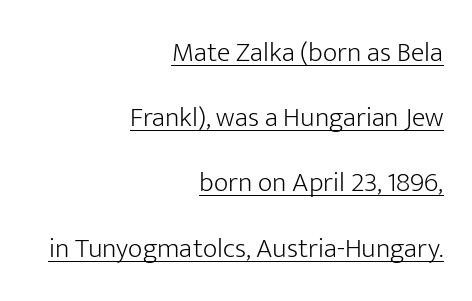
Q: Is the text bold? A: No.
Q: Is the text italic (slanted)? A: No, it is upright.
Q: Is the typeface a serif or a sans-serif typeface? A: Sans-serif.
Q: Is the text underlined? A: Yes.
Q: How is the paragraph aligned? A: Right-aligned.
Q: Is the spacing between letters normal or unusually wide? A: Normal.
Q: Is the spacing between lines tight, normal or loose? A: Loose.
Q: Width (condensed, normal, or wide)? A: Normal.
Q: Stroke contrast? A: Low.
Q: x-height? A: Medium.
Q: Monospaced? A: No.
